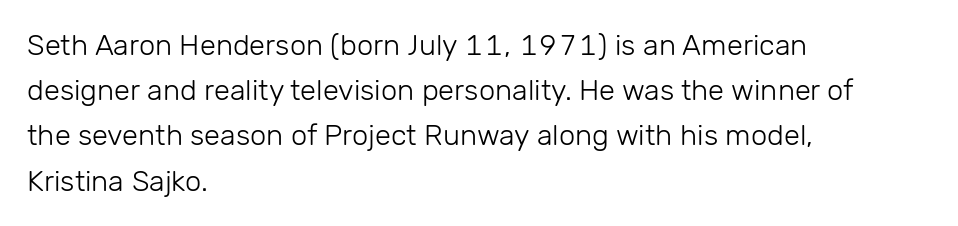
If you measured baseline to baseline, you'd find a middling distance. Looks like regular typesetting: each glyph gets only the width it needs. The foot of each line stays bare and open. A roman cut, with each character standing at attention. Typeset ragged right — the left edge is the straight one. No chunkiness to these letters — they're not bold.
